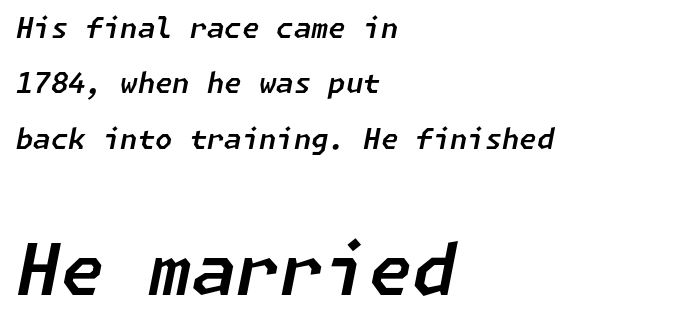
{"italic": "yes", "lean": "right", "slant_degrees": 11, "width": "normal", "stroke_contrast": "low", "x_height": "medium", "underline": "no", "align": "left", "line_spacing": "loose", "line_spacing_ratio": 1.98, "letter_spacing": "normal", "letter_spacing_em": 0.0, "larger_block": "second", "size_ratio": 2.54, "glyph_px": 71}
